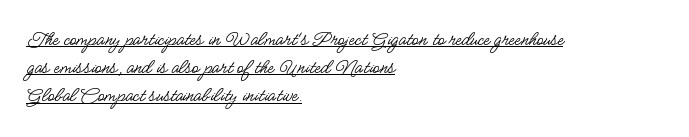
{"bold": "no", "underline": "yes", "align": "left", "line_spacing": "normal", "line_spacing_ratio": 1.28, "letter_spacing": "normal", "letter_spacing_em": 0.0, "glyph_px": 22}
